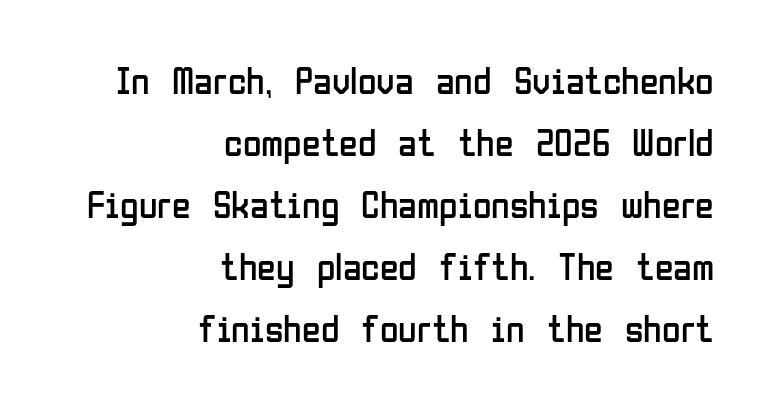
The image shows 38 px regular-weight, condensed sans-serif type, upright; set right-aligned, normal line spacing (1.63x), normal letter spacing, not underlined; low stroke contrast and a medium x-height.
